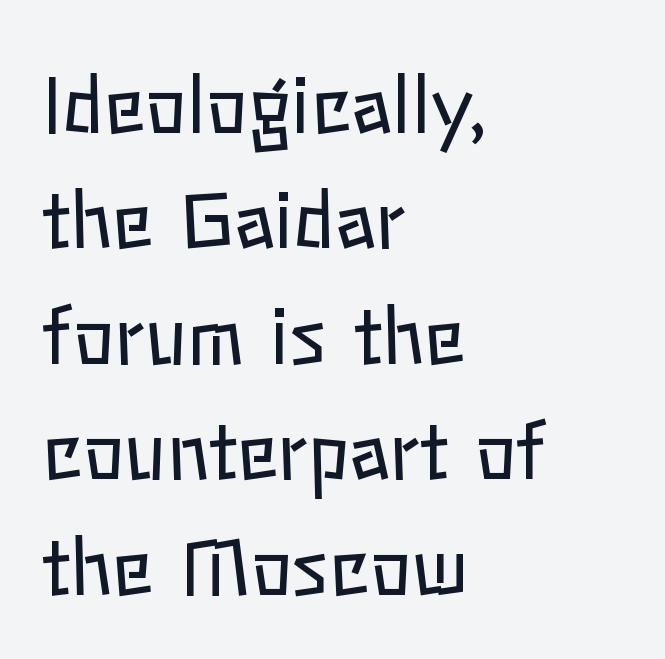
Q: Is the text bold? A: No.
Q: Is the text italic (slanted)? A: No, it is upright.
Q: Is the text underlined? A: No.
Q: How is the paragraph aligned? A: Left-aligned.
Q: Is the spacing between letters normal or unusually wide? A: Normal.
Q: Is the spacing between lines tight, normal or loose? A: Normal.
Q: Width (condensed, normal, or wide)? A: Normal.
Q: Stroke contrast? A: Low.
Q: x-height? A: Medium.
Q: Monospaced? A: No.
